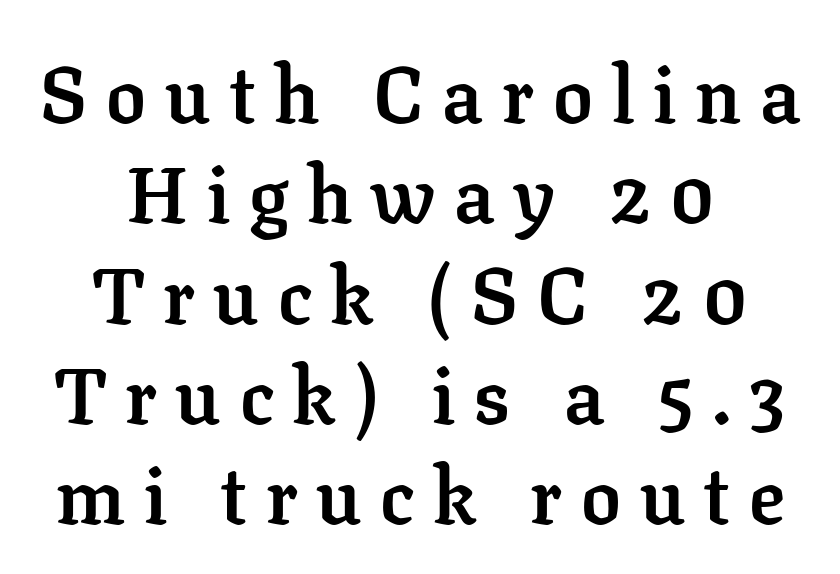
The image shows 79 px semibold serif type, upright; set centered, normal line spacing (1.27x), unusually wide letter spacing (+0.24 em), not underlined; low stroke contrast and a medium x-height.
